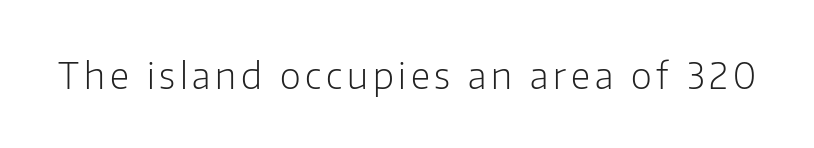
{"serif": "no", "italic": "no", "bold": "no", "weight": "light", "width": "normal", "stroke_contrast": "low", "x_height": "medium", "monospaced": "no", "underline": "no", "glyph_px": 36}
